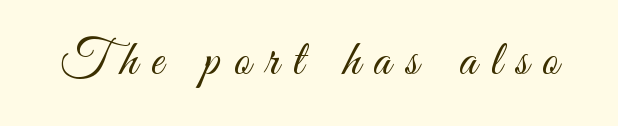
{"serif": "no", "bold": "no", "weight": "light", "width": "condensed", "stroke_contrast": "medium", "x_height": "small", "monospaced": "no", "underline": "no", "letter_spacing": "wide", "letter_spacing_em": 0.28, "glyph_px": 50}
